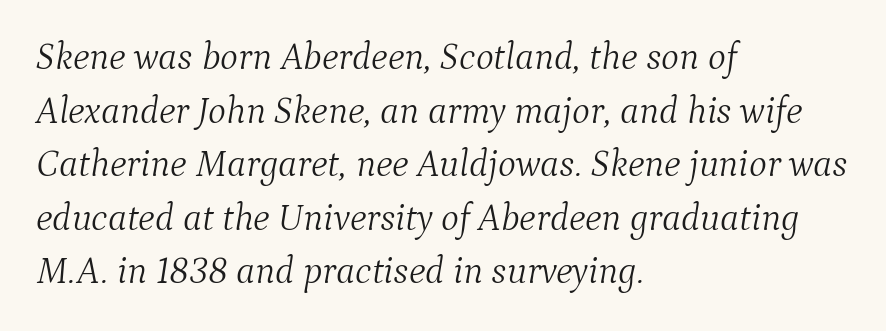
Q: Is the text bold? A: No.
Q: Is the text italic (slanted)? A: Yes, it leans right by about 9 degrees.
Q: Is the typeface a serif or a sans-serif typeface? A: Serif.
Q: Is the text underlined? A: No.
Q: How is the paragraph aligned? A: Left-aligned.
Q: Is the spacing between letters normal or unusually wide? A: Normal.
Q: Is the spacing between lines tight, normal or loose? A: Normal.
Q: Width (condensed, normal, or wide)? A: Normal.
Q: Stroke contrast? A: Medium.
Q: x-height? A: Medium.
Q: Monospaced? A: No.
